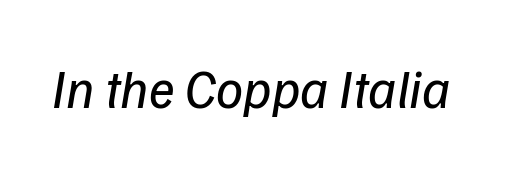
The image shows 54 px regular-weight type, italic (leaning right); set normal letter spacing, not underlined; low stroke contrast and a medium x-height.
